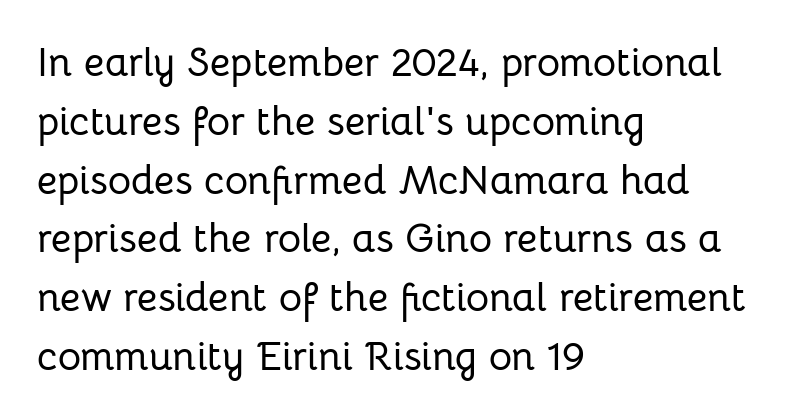
Q: Is the text italic (slanted)? A: No, it is upright.
Q: Is the typeface a serif or a sans-serif typeface? A: Sans-serif.
Q: Is the text underlined? A: No.
Q: How is the paragraph aligned? A: Left-aligned.
Q: Is the spacing between letters normal or unusually wide? A: Normal.
Q: Is the spacing between lines tight, normal or loose? A: Normal.
Q: Width (condensed, normal, or wide)? A: Normal.
Q: Stroke contrast? A: Low.
Q: x-height? A: Medium.
Q: Monospaced? A: No.
